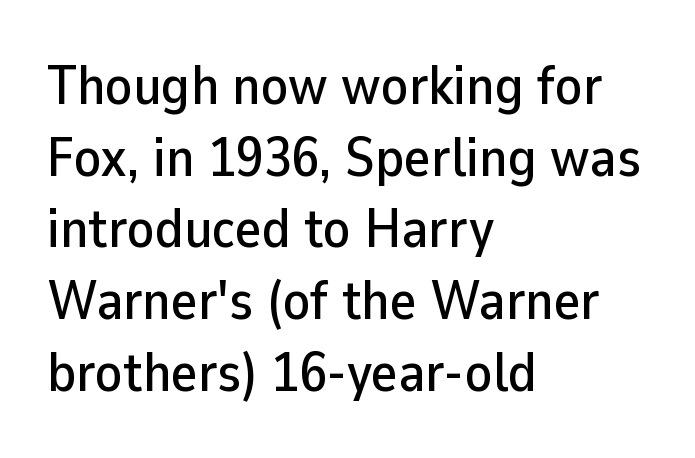
Is this a fixed-width face? No — the glyphs have proportional, varying widths. The horizontal fit of the characters is conventional and even. The lettering holds an erect, upright posture throughout. One-word summary of the alignment: left.
